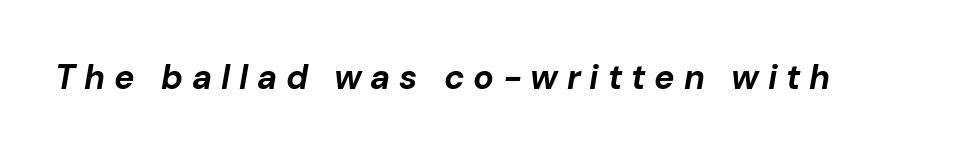
These lines were composed using italics. Glance below the letters and you will spot only blank space. These lines are rendered in a variable-pitch font. What weight is shown? A full bold with thick strokes. Here the glyphs are tracked loosely, breaking word shapes into spaced letters.
